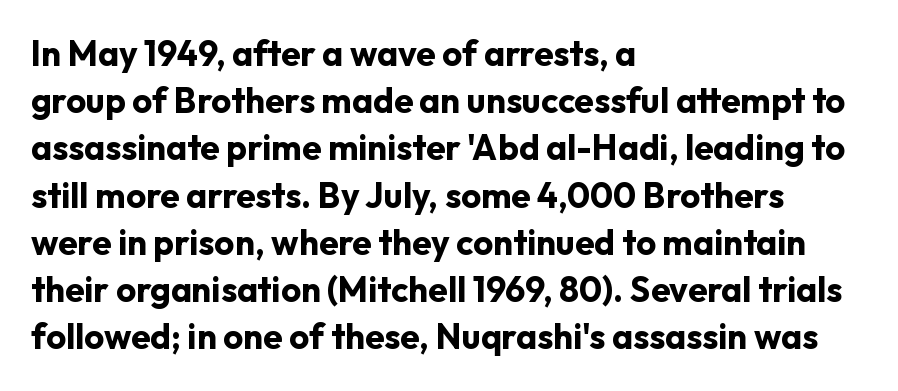
Q: Is the text bold? A: Yes.
Q: Is the text italic (slanted)? A: No, it is upright.
Q: Is the typeface a serif or a sans-serif typeface? A: Sans-serif.
Q: Is the text underlined? A: No.
Q: How is the paragraph aligned? A: Left-aligned.
Q: Is the spacing between letters normal or unusually wide? A: Normal.
Q: Is the spacing between lines tight, normal or loose? A: Normal.
Q: Width (condensed, normal, or wide)? A: Normal.
Q: Stroke contrast? A: Low.
Q: x-height? A: Medium.
Q: Monospaced? A: No.
